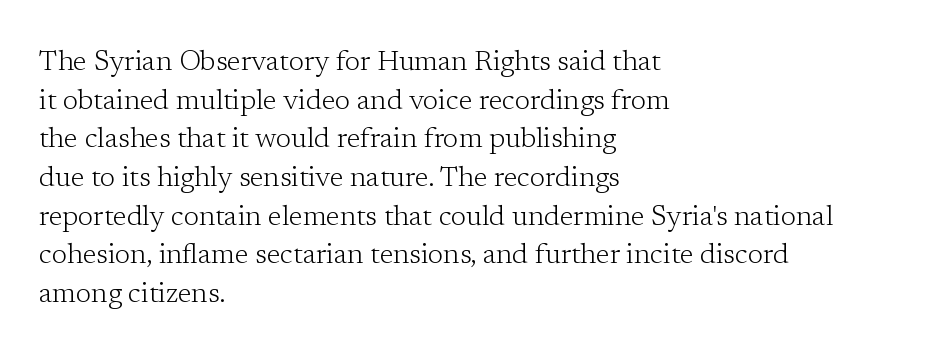
The image shows 28 px light serif type, upright; set left-aligned, normal line spacing (1.38x), normal letter spacing, not underlined; low stroke contrast and a medium x-height.
